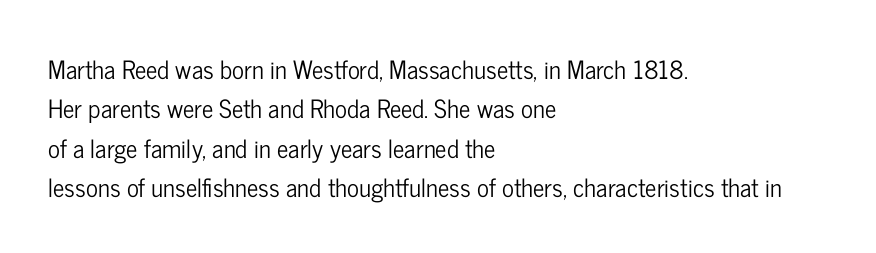
Q: Is the text italic (slanted)? A: No, it is upright.
Q: Is the text underlined? A: No.
Q: How is the paragraph aligned? A: Left-aligned.
Q: Is the spacing between letters normal or unusually wide? A: Normal.
Q: Is the spacing between lines tight, normal or loose? A: Normal.
